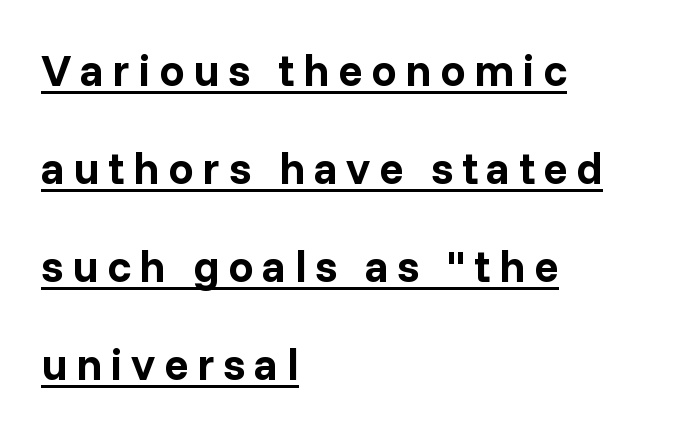
Q: Is the text bold? A: Yes.
Q: Is the text italic (slanted)? A: No, it is upright.
Q: Is the typeface a serif or a sans-serif typeface? A: Sans-serif.
Q: Is the text underlined? A: Yes.
Q: How is the paragraph aligned? A: Left-aligned.
Q: Is the spacing between lines tight, normal or loose? A: Loose.
Q: Width (condensed, normal, or wide)? A: Normal.
Q: Stroke contrast? A: Low.
Q: x-height? A: Medium.
Q: Monospaced? A: No.
